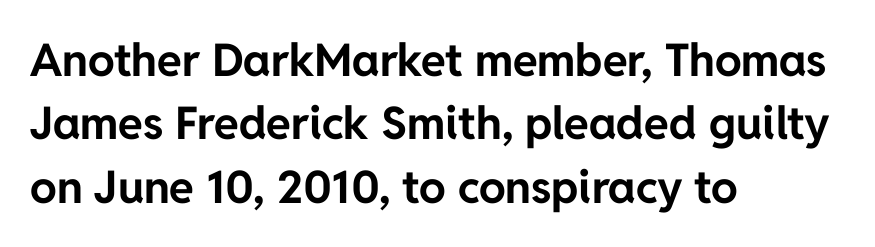
The image shows 45 px bold sans-serif type, upright; set left-aligned, normal line spacing (1.41x), normal letter spacing, not underlined; low stroke contrast and a medium x-height.
